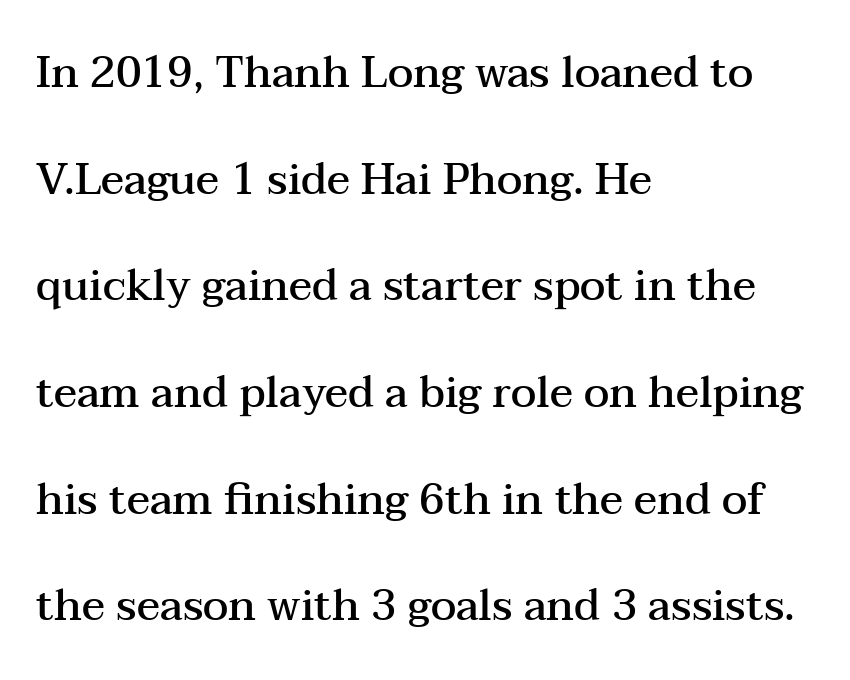
The image shows 43 px semibold, wide serif type, upright; set left-aligned, loose line spacing (2.48x), normal letter spacing, not underlined; medium stroke contrast and a medium x-height.
